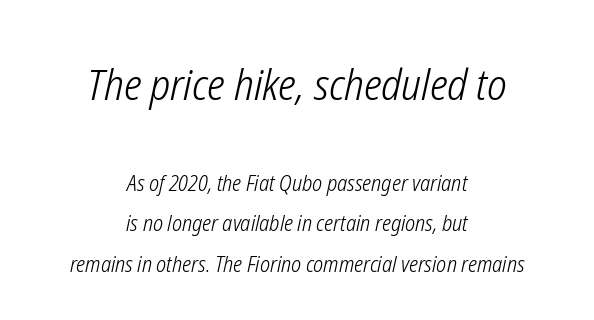
The image shows 43 px light, condensed type, italic (leaning right); set centered, line spacing 1.83x, normal letter spacing, not underlined; the first (top) block is 1.95x larger; low stroke contrast and a medium x-height.
